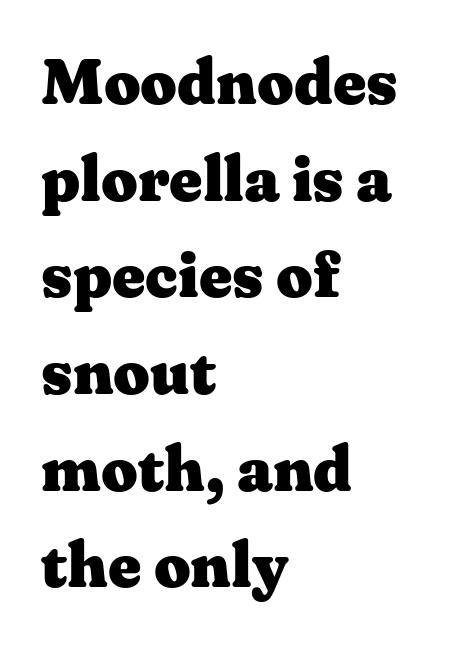
The image shows 64 px heavy, wide serif type, upright; set left-aligned, normal line spacing (1.51x), normal letter spacing, not underlined; medium stroke contrast and a medium x-height.
